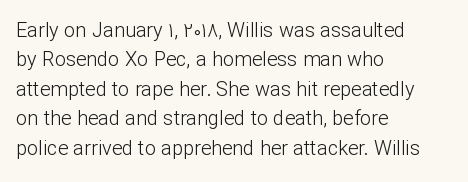
Q: Is the text bold? A: No.
Q: Is the text italic (slanted)? A: No, it is upright.
Q: Is the text underlined? A: No.
Q: How is the paragraph aligned? A: Left-aligned.
Q: Is the spacing between letters normal or unusually wide? A: Normal.
Q: Is the spacing between lines tight, normal or loose? A: Normal.
